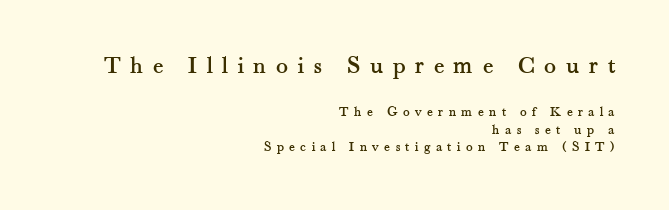
{"italic": "no", "underline": "no", "align": "right", "line_spacing": "normal", "line_spacing_ratio": 1.25, "letter_spacing": "wide", "letter_spacing_em": 0.38, "larger_block": "first", "size_ratio": 1.79, "glyph_px": 25}
